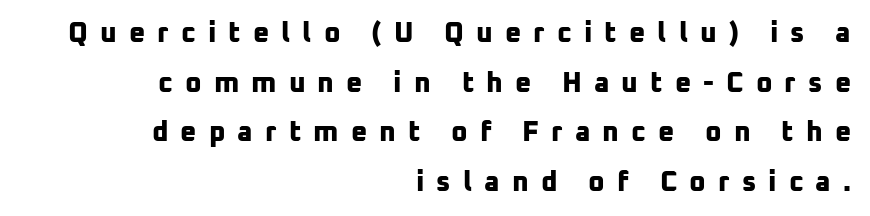
Think of a printed novel: that variable character pitch is what you see here. Any mark beneath the type? The region is blank. Where is the straight margin? On the right. Is the letter spacing exaggerated? Yes — the characters are pushed far apart.
